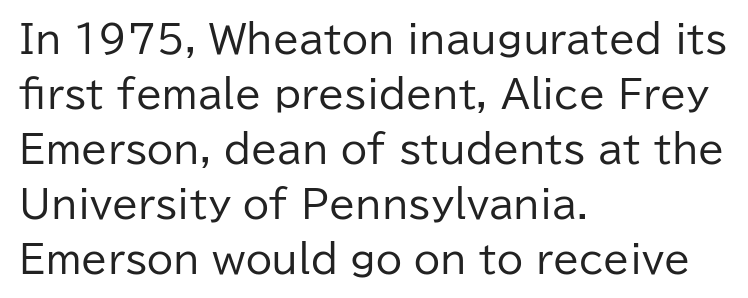
Q: Is the text bold? A: No.
Q: Is the text italic (slanted)? A: No, it is upright.
Q: Is the typeface a serif or a sans-serif typeface? A: Sans-serif.
Q: Is the text underlined? A: No.
Q: How is the paragraph aligned? A: Left-aligned.
Q: Is the spacing between letters normal or unusually wide? A: Normal.
Q: Is the spacing between lines tight, normal or loose? A: Normal.
Q: Width (condensed, normal, or wide)? A: Normal.
Q: Stroke contrast? A: Low.
Q: x-height? A: Medium.
Q: Monospaced? A: No.
